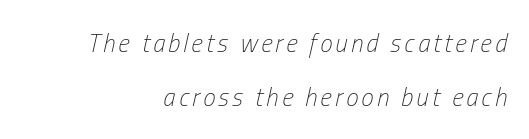
The image shows 25 px text type, italic (leaning right); set loose line spacing (2.16x), not underlined.
